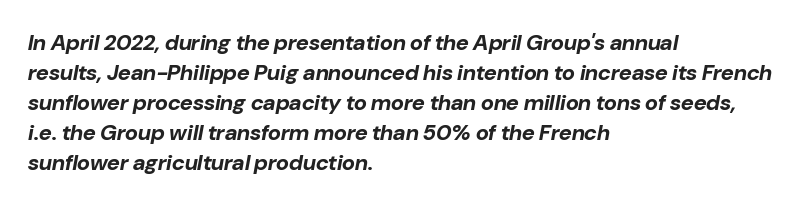
The image shows 22 px bold type, italic (leaning right); set left-aligned, normal line spacing (1.36x), normal letter spacing, not underlined.
